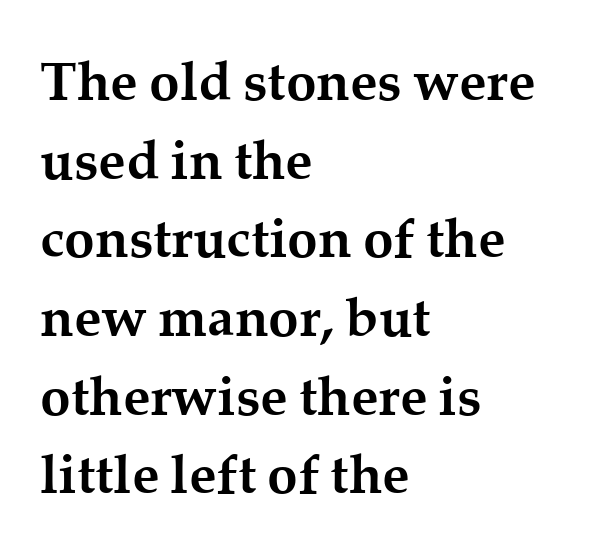
Q: Is the text bold? A: Yes.
Q: Is the text italic (slanted)? A: No, it is upright.
Q: Is the typeface a serif or a sans-serif typeface? A: Serif.
Q: Is the text underlined? A: No.
Q: How is the paragraph aligned? A: Left-aligned.
Q: Is the spacing between letters normal or unusually wide? A: Normal.
Q: Is the spacing between lines tight, normal or loose? A: Normal.
Q: Width (condensed, normal, or wide)? A: Normal.
Q: Stroke contrast? A: Medium.
Q: x-height? A: Medium.
Q: Monospaced? A: No.
